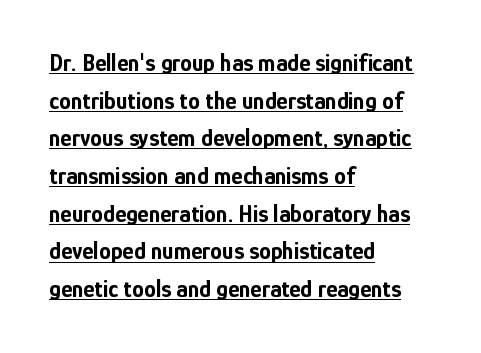
Q: Is the text bold? A: Yes.
Q: Is the text italic (slanted)? A: No, it is upright.
Q: Is the text underlined? A: Yes.
Q: How is the paragraph aligned? A: Left-aligned.
Q: Is the spacing between letters normal or unusually wide? A: Normal.
Q: Is the spacing between lines tight, normal or loose? A: Normal.
